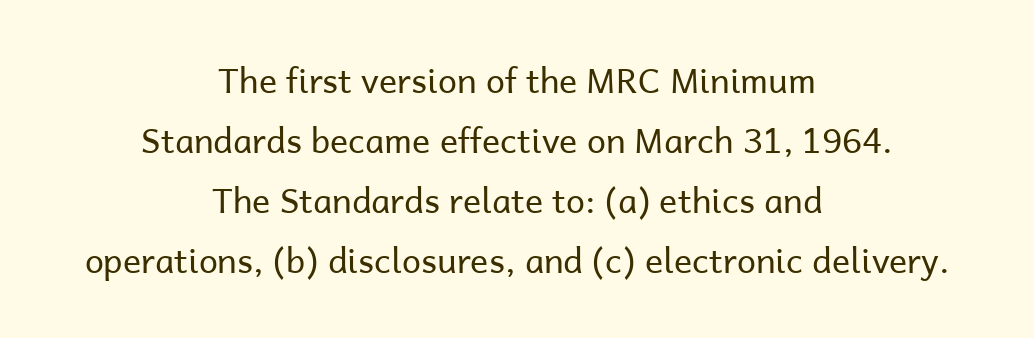
If you folded the block vertically in half, each line would mirror itself in length. Caption: standard tracking, unaltered. Rendered with straight, roman letterforms. Clear beneath every line of the passage. These lines are rendered in a variable-pitch font.
